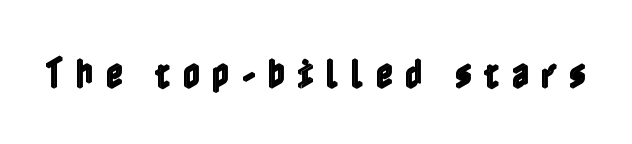
The image shows 34 px condensed type, upright; set unusually wide letter spacing (+0.34 em), not underlined; a medium x-height.
